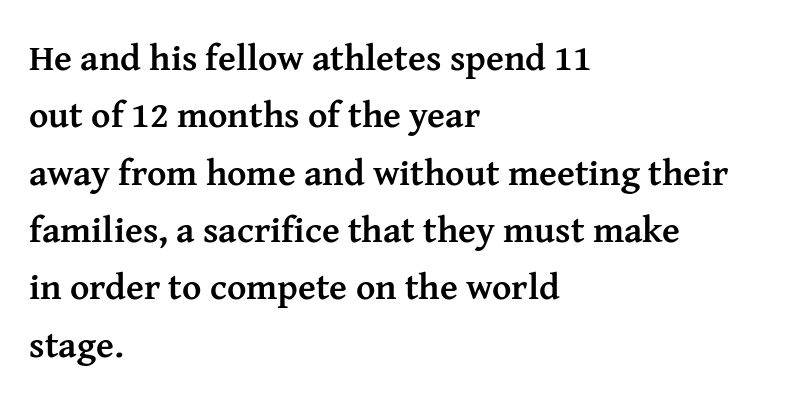
The image shows 37 px semibold serif type, upright; set left-aligned, normal line spacing (1.55x), normal letter spacing, not underlined; medium stroke contrast and a medium x-height.
